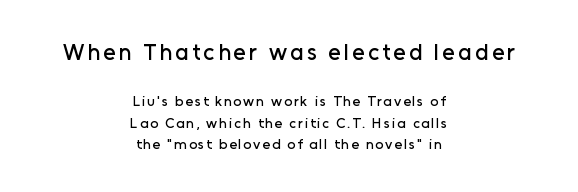
The block of text has a typical density, with ordinary space between rows. The passage shown begins with its larger block and ends with its smaller one. Neither beginnings nor endings align; midpoints do. The baseline area is clear. A typesetter would mark this as roman, not italic.
